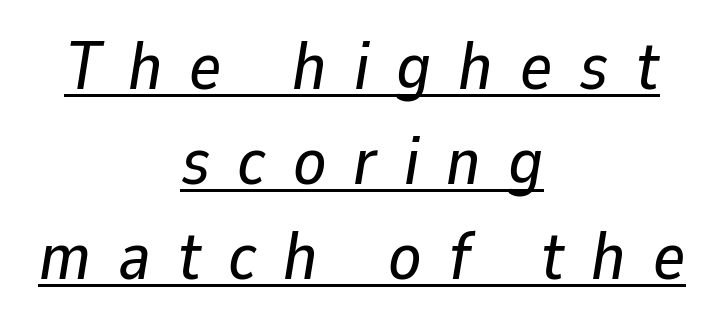
Italic? Definitely — the glyphs are oblique. Somebody hit Ctrl+U on this one — the words are underlined. Whoever set this chose a conventional vertical rhythm. The face used here is proportionally spaced, like ordinary book or web type. Centered paragraph, ragged on both sides. The gaps between neighbouring characters are conspicuously large.
